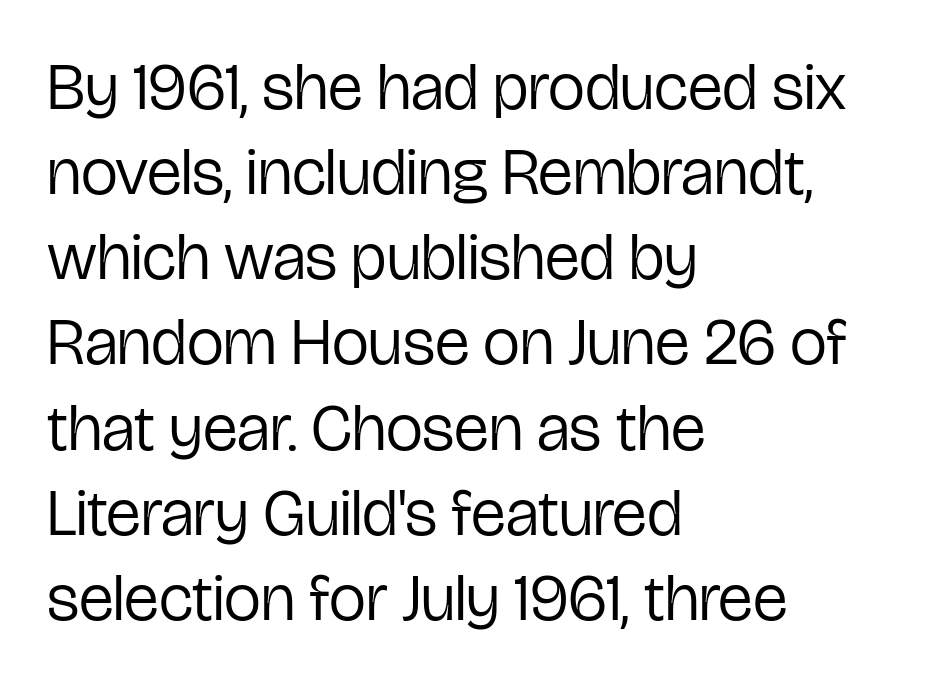
Words appear dense and cohesive because spacing is normal. Type without underlining. These lines are rendered in a variable-pitch font. The leading is moderate, giving the passage an even texture. The typeface has the unassuming heft of standard copy or less. The letters carry no serifs — their stems end cleanly without finishing strokes.
